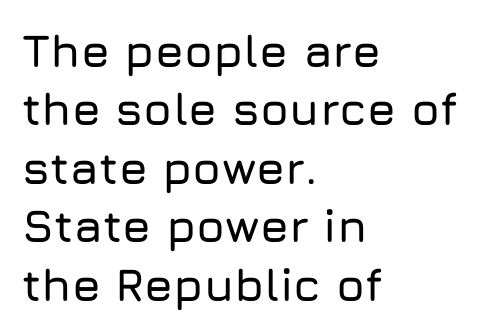
{"serif": "no", "italic": "no", "width": "normal", "stroke_contrast": "low", "x_height": "medium", "monospaced": "no", "underline": "no", "align": "left", "line_spacing": "normal", "line_spacing_ratio": 1.27, "letter_spacing": "normal", "letter_spacing_em": 0.0, "glyph_px": 46}
